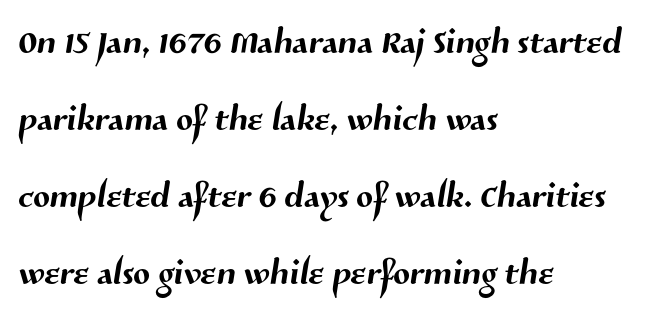
Q: Is the typeface a serif or a sans-serif typeface? A: Sans-serif.
Q: Is the text underlined? A: No.
Q: How is the paragraph aligned? A: Left-aligned.
Q: Is the spacing between letters normal or unusually wide? A: Normal.
Q: Is the spacing between lines tight, normal or loose? A: Normal.
Q: Width (condensed, normal, or wide)? A: Normal.
Q: Stroke contrast? A: Medium.
Q: x-height? A: Medium.
Q: Monospaced? A: No.
